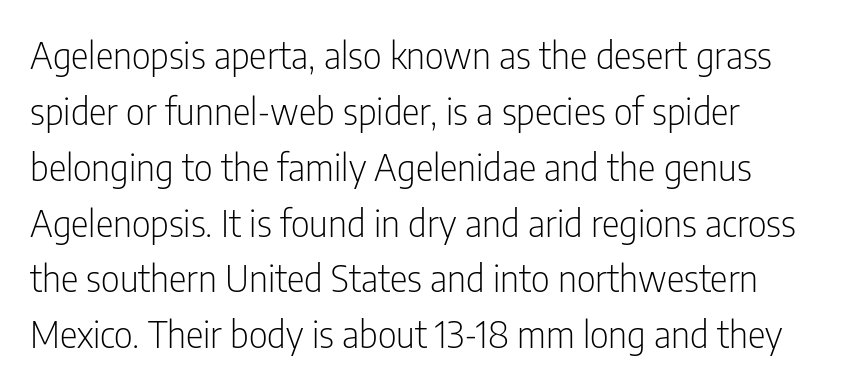
These lines keep a tight, regular rhythm from letter to letter. Each new line begins a customary step beneath the previous one. Varying glyph widths throughout — classic text-font behaviour. Every character sits straight up, as roman type does. Is this a sans? Yes — the strokes have no serifs.
